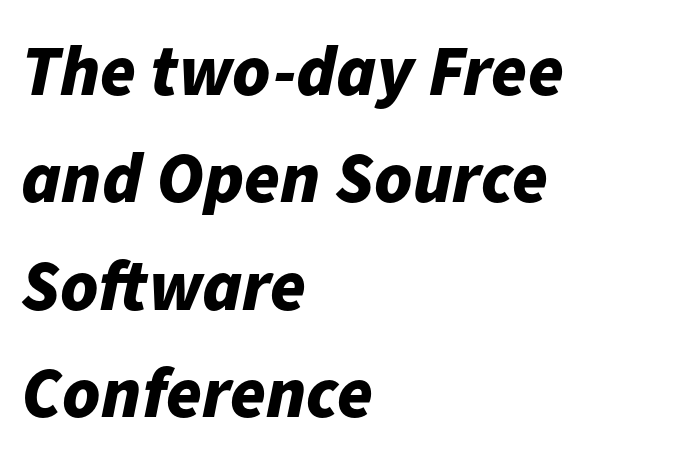
{"italic": "yes", "lean": "right", "slant_degrees": 11, "bold": "yes", "weight": "bold", "width": "normal", "stroke_contrast": "low", "x_height": "medium", "monospaced": "no", "underline": "no", "align": "left", "line_spacing": "normal", "line_spacing_ratio": 1.49, "letter_spacing": "normal", "letter_spacing_em": 0.0, "glyph_px": 72}
